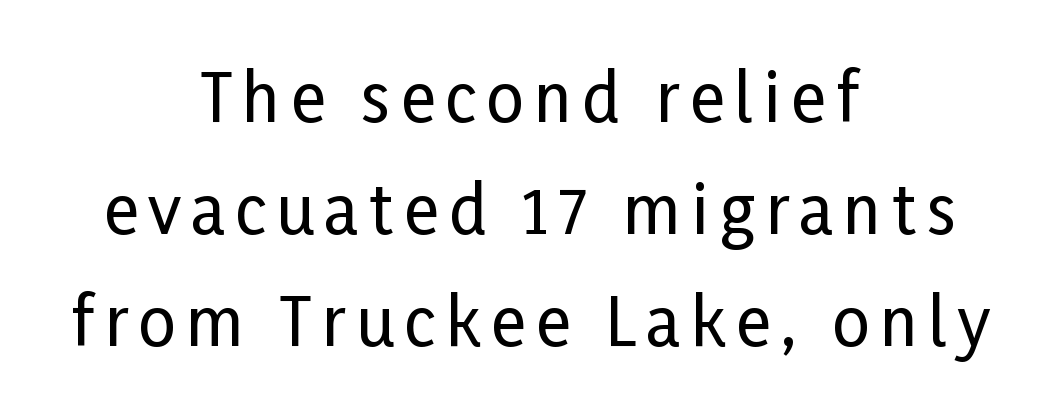
The image shows 66 px condensed sans-serif type, upright; set centered, normal line spacing (1.7x), not underlined; low stroke contrast and a medium x-height.
